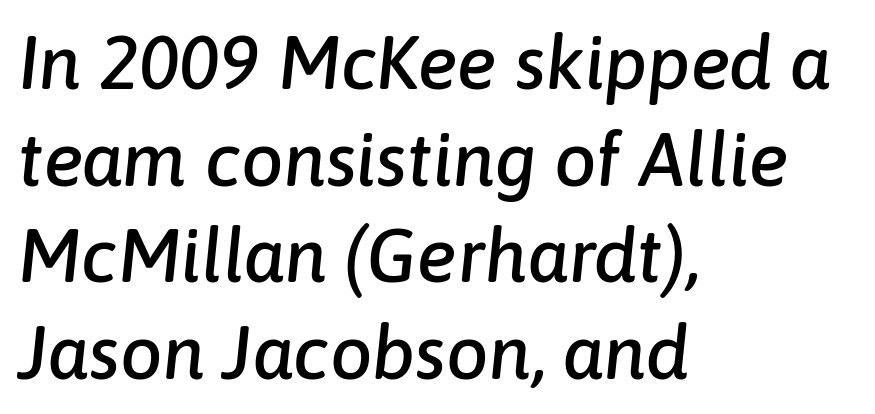
Tracking value appears to be zero — textbook default spacing. The passage shown is typed in a proportional face where columns would drift. The string is rendered with underlining switched off. The font's italic variant was chosen for this text.
